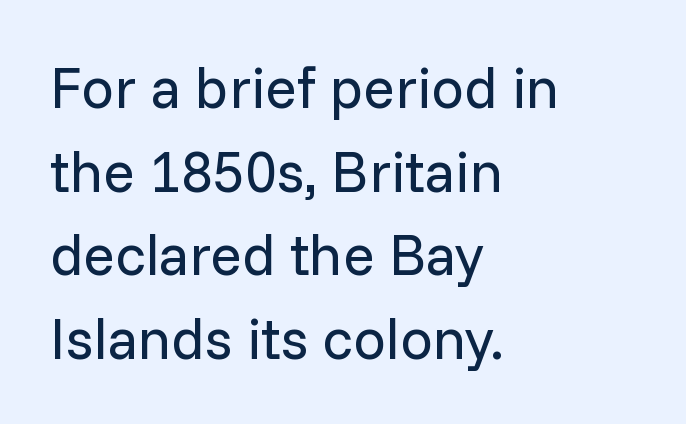
Q: Is the text bold? A: No.
Q: Is the text italic (slanted)? A: No, it is upright.
Q: Is the typeface a serif or a sans-serif typeface? A: Sans-serif.
Q: Is the text underlined? A: No.
Q: How is the paragraph aligned? A: Left-aligned.
Q: Is the spacing between letters normal or unusually wide? A: Normal.
Q: Is the spacing between lines tight, normal or loose? A: Normal.
Q: Width (condensed, normal, or wide)? A: Normal.
Q: Stroke contrast? A: Low.
Q: x-height? A: Medium.
Q: Monospaced? A: No.
